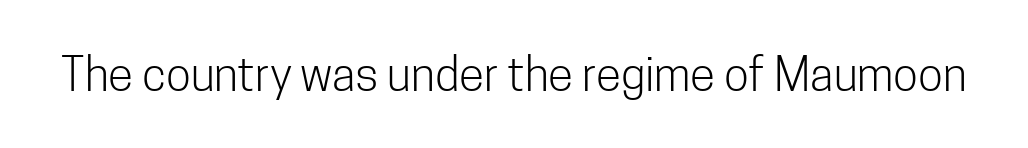
Q: Is the text bold? A: No.
Q: Is the text italic (slanted)? A: No, it is upright.
Q: Is the typeface a serif or a sans-serif typeface? A: Sans-serif.
Q: Is the text underlined? A: No.
Q: Is the spacing between letters normal or unusually wide? A: Normal.
Q: Width (condensed, normal, or wide)? A: Condensed.
Q: Stroke contrast? A: Low.
Q: x-height? A: Medium.
Q: Monospaced? A: No.
